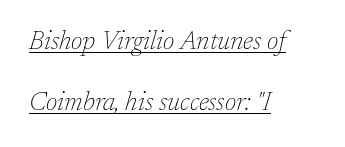
The image shows 26 px text type, italic (leaning right); set left-aligned, loose line spacing (2.36x), normal letter spacing, underlined.
